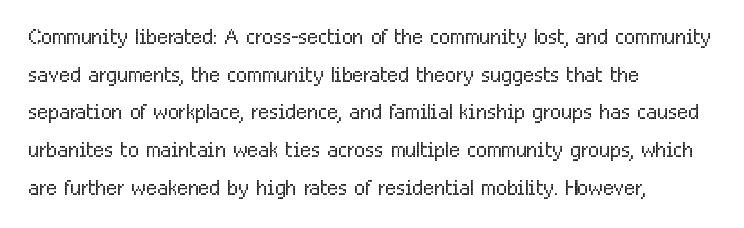
Q: Is the text bold? A: No.
Q: Is the text italic (slanted)? A: No, it is upright.
Q: Is the typeface a serif or a sans-serif typeface? A: Sans-serif.
Q: Is the text underlined? A: No.
Q: How is the paragraph aligned? A: Left-aligned.
Q: Is the spacing between letters normal or unusually wide? A: Normal.
Q: Is the spacing between lines tight, normal or loose? A: Normal.
Q: Width (condensed, normal, or wide)? A: Condensed.
Q: Stroke contrast? A: Low.
Q: x-height? A: Medium.
Q: Monospaced? A: No.
